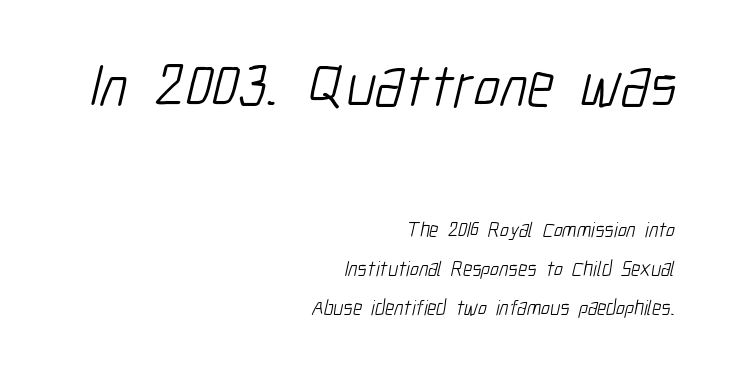
Q: Is the text bold? A: No.
Q: Is the typeface a serif or a sans-serif typeface? A: Sans-serif.
Q: Is the text underlined? A: No.
Q: How is the paragraph aligned? A: Right-aligned.
Q: Is the spacing between letters normal or unusually wide? A: Normal.
Q: Which block of text is set in a larger size, the first (top) or the second (bottom)? A: The first (top) one.
Q: Width (condensed, normal, or wide)? A: Condensed.
Q: Stroke contrast? A: Low.
Q: x-height? A: Medium.
Q: Monospaced? A: No.
